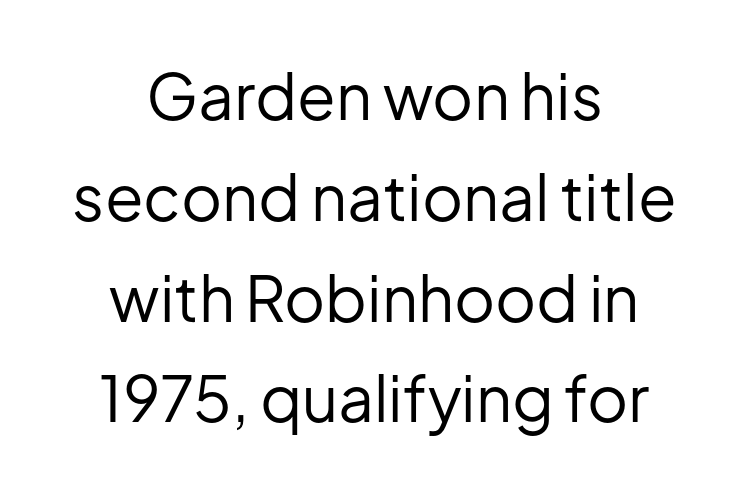
{"serif": "no", "italic": "no", "bold": "no", "weight": "regular", "width": "normal", "stroke_contrast": "low", "x_height": "medium", "monospaced": "no", "underline": "no", "align": "center", "line_spacing": "normal", "line_spacing_ratio": 1.6, "letter_spacing": "normal", "letter_spacing_em": 0.0, "glyph_px": 63}
